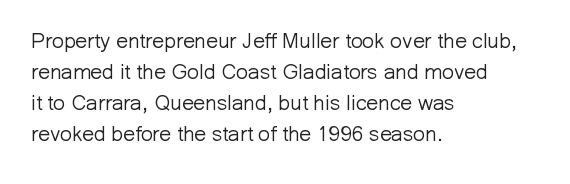
If you drew a line through each stem, it would be perfectly vertical. Leftover space on each line is placed entirely after the last word. The vertical gap from one line to the next is medium. The specimen omits any rule beneath the text block's lines.
